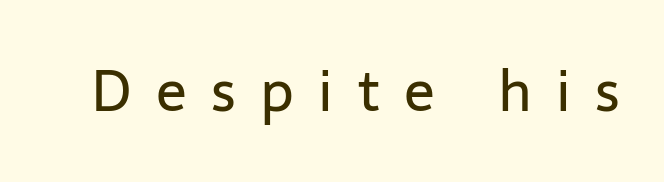
{"serif": "no", "italic": "no", "bold": "no", "weight": "regular", "width": "normal", "stroke_contrast": "low", "x_height": "medium", "monospaced": "no", "underline": "no", "letter_spacing": "wide", "letter_spacing_em": 0.43, "glyph_px": 57}
